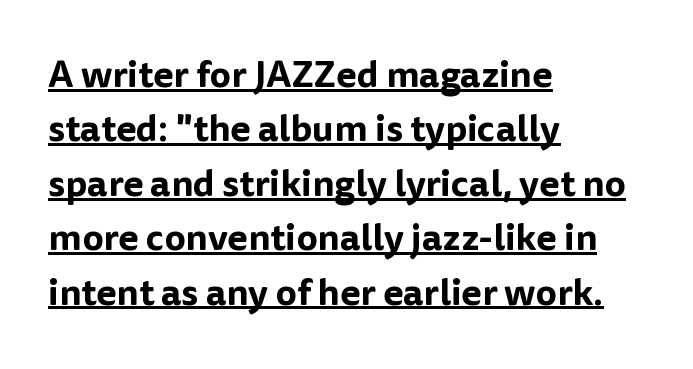
{"serif": "no", "italic": "no", "width": "normal", "stroke_contrast": "low", "x_height": "medium", "monospaced": "no", "underline": "yes", "align": "left", "line_spacing": "normal", "line_spacing_ratio": 1.47, "letter_spacing": "normal", "letter_spacing_em": 0.0, "glyph_px": 37}
